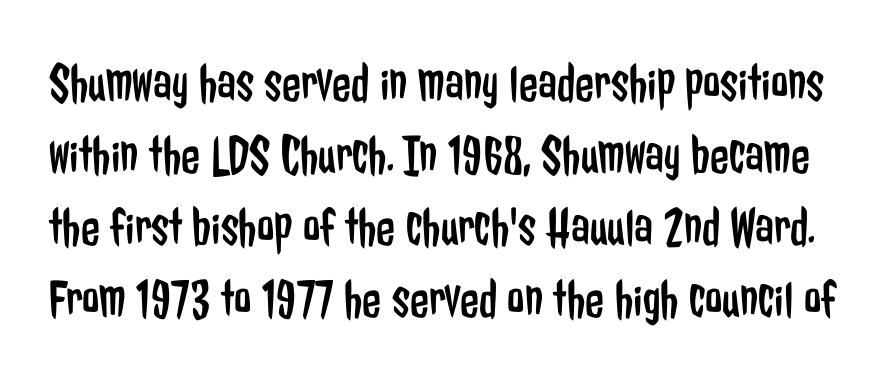
Default kerning and tracking; the words read as compact shapes. These lines sit exactly where default settings would place them. Do the characters align in a grid? No, the font is proportional. The characters are drawn with everyday or finer stroke widths. The zone under the glyphs is completely vacant. Unlike italic type, these characters show no tilt at all.
